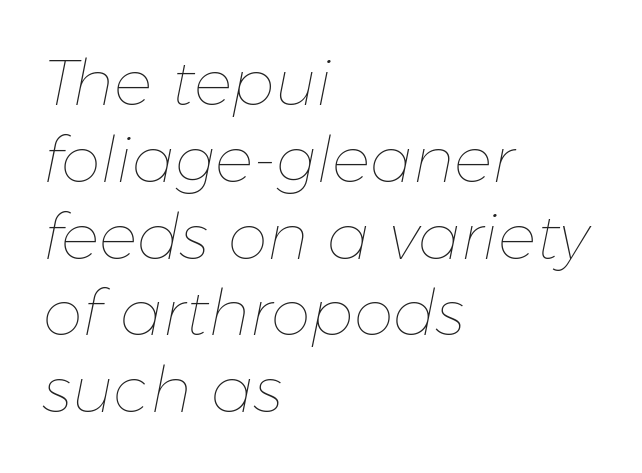
{"italic": "yes", "lean": "right", "slant_degrees": 11, "bold": "no", "weight": "thin", "width": "normal", "stroke_contrast": "low", "x_height": "medium", "monospaced": "no", "underline": "no", "align": "left", "line_spacing_ratio": 1.2, "letter_spacing": "normal", "letter_spacing_em": 0.0, "glyph_px": 64}
